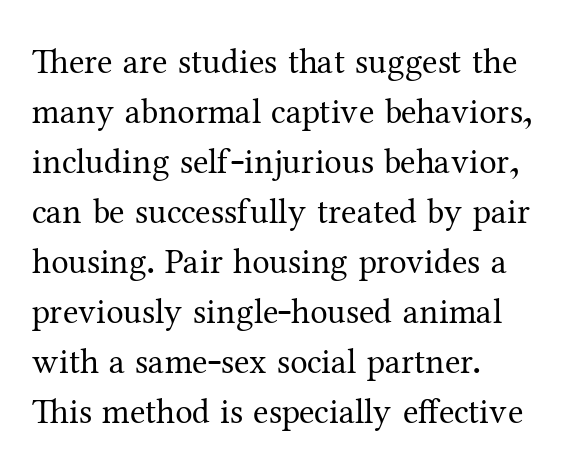
Just letters on the line, the space beneath them empty. Posture: vertical. No chunkiness to these letters — they're not bold. Classification — serif.
